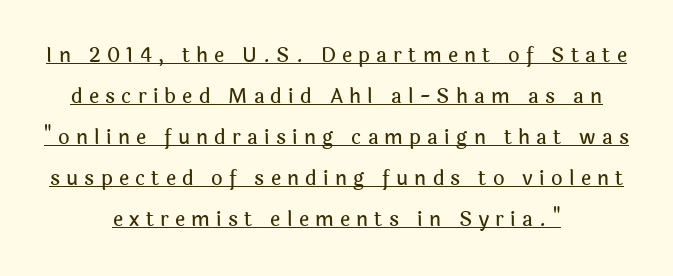
Q: Is the text italic (slanted)? A: No, it is upright.
Q: Is the text underlined? A: Yes.
Q: How is the paragraph aligned? A: Centered.
Q: Is the spacing between letters normal or unusually wide? A: Unusually wide.
Q: Is the spacing between lines tight, normal or loose? A: Loose.
